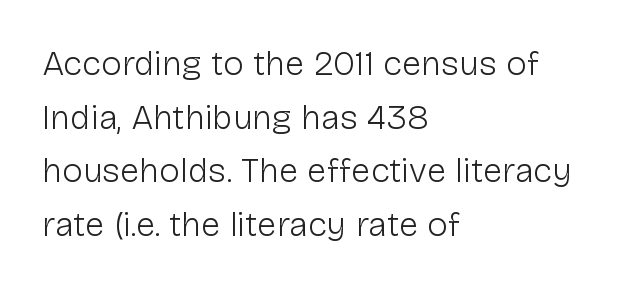
{"serif": "no", "italic": "no", "bold": "no", "weight": "light", "width": "normal", "stroke_contrast": "low", "x_height": "medium", "monospaced": "no", "underline": "no", "align": "left", "line_spacing": "normal", "line_spacing_ratio": 1.53, "letter_spacing": "normal", "letter_spacing_em": 0.0, "glyph_px": 35}
